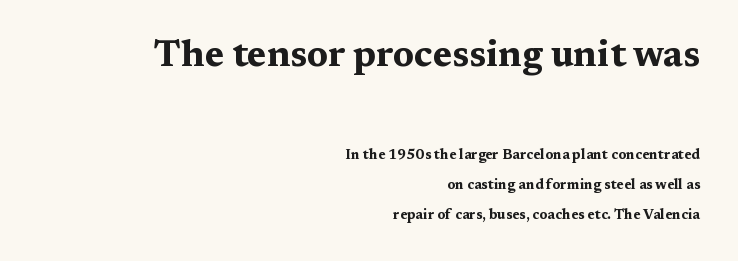
Layout note: lines flush right. The string is rendered with underlining switched off. Two sizes are in play, and the larger belongs to the first block. Whoever set this chose breathing room over compactness in the vertical rhythm. Chunky letters — that's bold for sure.
